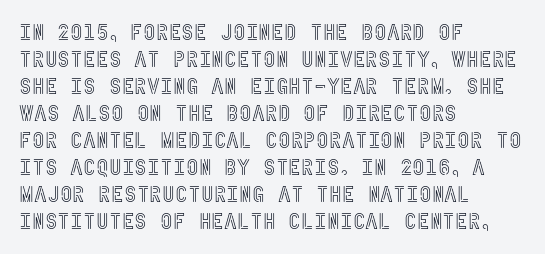
Q: Is the text italic (slanted)? A: No, it is upright.
Q: Is the text underlined? A: No.
Q: How is the paragraph aligned? A: Left-aligned.
Q: Is the spacing between letters normal or unusually wide? A: Normal.
